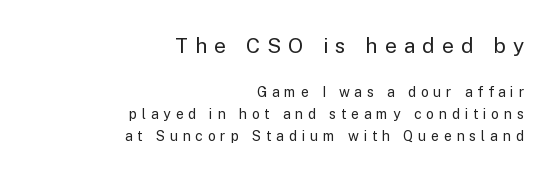
The letters look calm and open, with moderate or lighter stems. Italic? Not at all — the glyphs are vertical. Tracking here is generous; glyphs stand well apart from one another. Character size in the leading block exceeds that of the trailing block.
